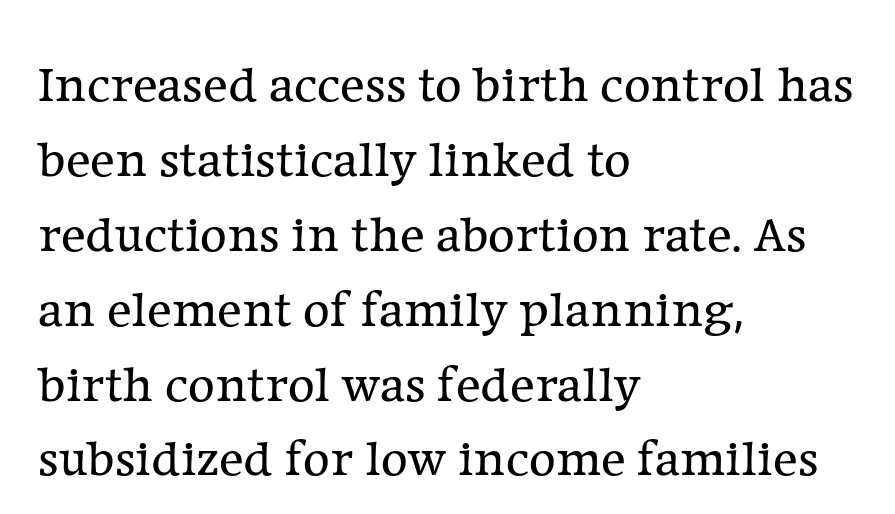
Q: Is the text bold? A: No.
Q: Is the text italic (slanted)? A: No, it is upright.
Q: Is the typeface a serif or a sans-serif typeface? A: Serif.
Q: Is the text underlined? A: No.
Q: How is the paragraph aligned? A: Left-aligned.
Q: Is the spacing between letters normal or unusually wide? A: Normal.
Q: Is the spacing between lines tight, normal or loose? A: Normal.
Q: Width (condensed, normal, or wide)? A: Normal.
Q: Stroke contrast? A: Low.
Q: x-height? A: Medium.
Q: Monospaced? A: No.
